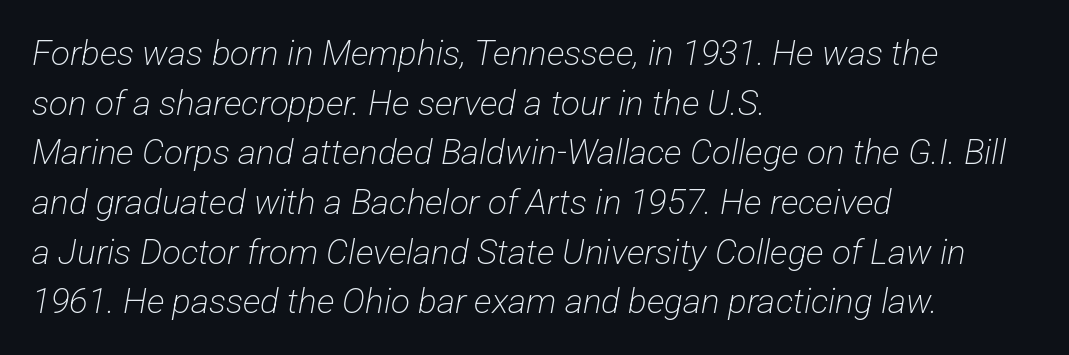
Characters follow at the spacing the type designer built in. A typesetter would call this leading conventional body-copy spacing. Examine the stroke ends and you'll find no serifs. The rendering uses natural spacing where letterforms have individual widths.
